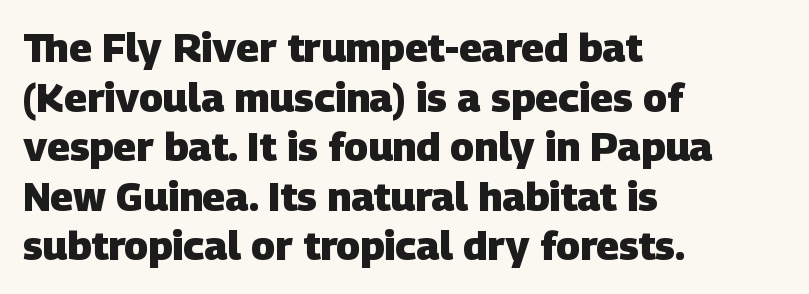
The image shows 40 px heavy sans-serif type; set left-aligned, line spacing 1.24x, normal letter spacing, not underlined; low stroke contrast and a large x-height.
